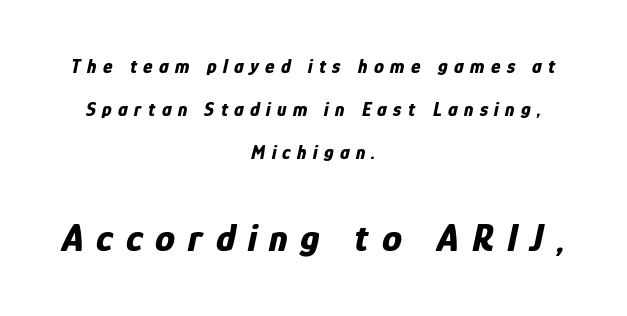
The image shows 40 px bold, condensed type, italic (leaning right); set centered, loose line spacing (2.14x), unusually wide letter spacing (+0.32 em), not underlined; the second (bottom) block is 2.0x larger; low stroke contrast and a medium x-height.
